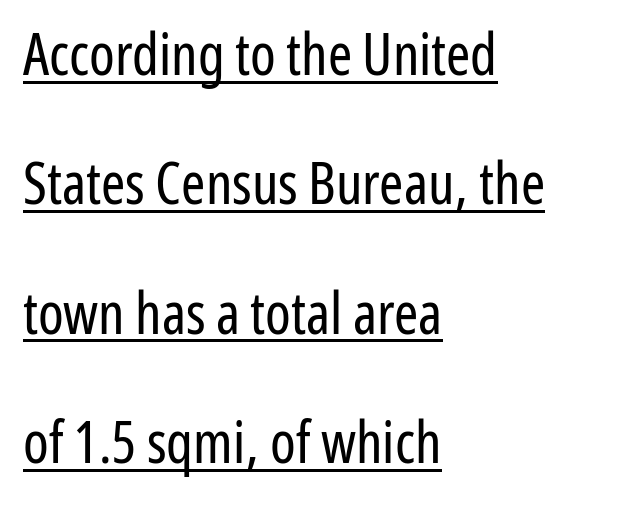
The image shows 58 px regular-weight, condensed sans-serif type, upright; set left-aligned, loose line spacing (2.23x), normal letter spacing, underlined; low stroke contrast and a medium x-height.
